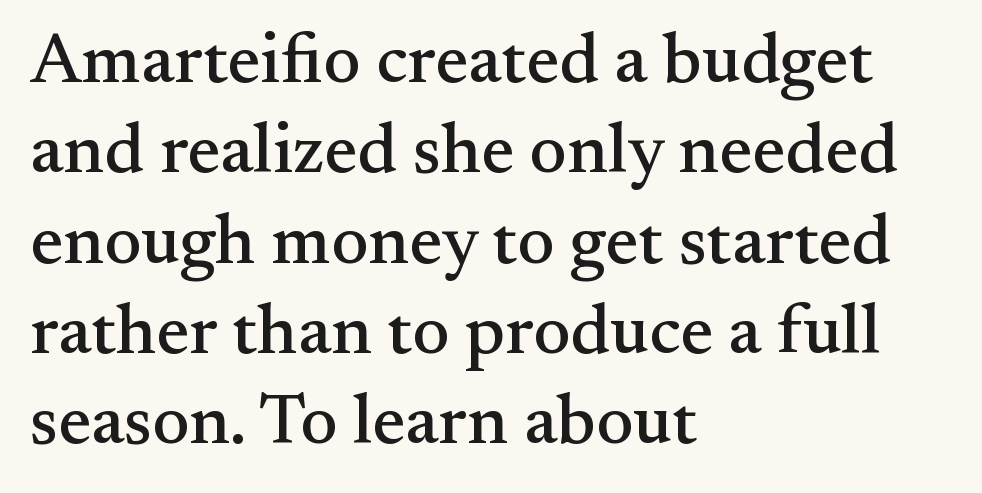
The rendering shows small feet on the letterforms — a serif design. Whoever set this chose a conventional vertical rhythm. Descenders hang freely into open space. The letters advance in unequal steps, a hallmark of proportional type. Every character sits straight up, as roman type does. A typesetter would call this zero additional tracking.
